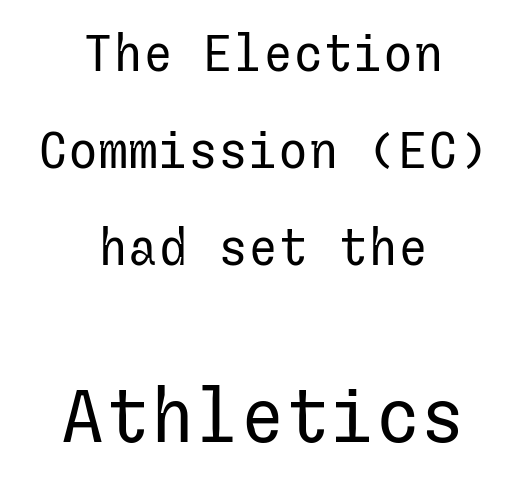
{"serif": "no", "italic": "no", "bold": "no", "weight": "regular", "width": "normal", "stroke_contrast": "low", "x_height": "medium", "underline": "no", "align": "center", "line_spacing": "loose", "line_spacing_ratio": 1.94, "letter_spacing": "normal", "letter_spacing_em": 0.0, "larger_block": "second", "size_ratio": 1.5, "glyph_px": 75}
